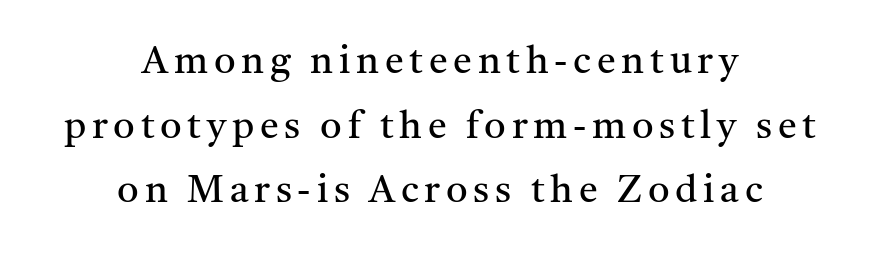
{"serif": "yes", "italic": "no", "bold": "no", "weight": "regular", "width": "normal", "stroke_contrast": "medium", "x_height": "medium", "monospaced": "no", "underline": "no", "align": "center", "line_spacing": "normal", "line_spacing_ratio": 1.7, "glyph_px": 38}
